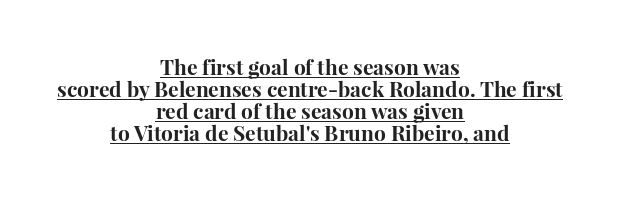
Q: Is the text bold? A: Yes.
Q: Is the text italic (slanted)? A: No, it is upright.
Q: Is the text underlined? A: Yes.
Q: How is the paragraph aligned? A: Centered.
Q: Is the spacing between letters normal or unusually wide? A: Normal.
Q: Is the spacing between lines tight, normal or loose? A: Tight.
